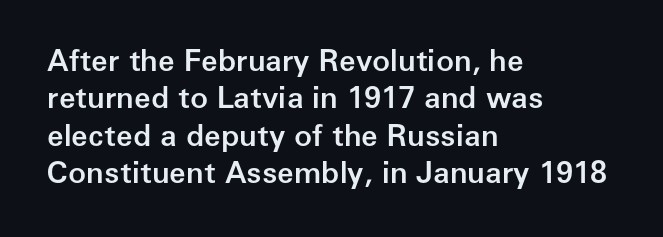
Q: Is the text bold? A: Semi-bold.
Q: Is the text italic (slanted)? A: No, it is upright.
Q: Is the typeface a serif or a sans-serif typeface? A: Sans-serif.
Q: Is the text underlined? A: No.
Q: How is the paragraph aligned? A: Left-aligned.
Q: Is the spacing between letters normal or unusually wide? A: Normal.
Q: Is the spacing between lines tight, normal or loose? A: Normal.
Q: Width (condensed, normal, or wide)? A: Normal.
Q: Stroke contrast? A: Low.
Q: x-height? A: Medium.
Q: Monospaced? A: No.
